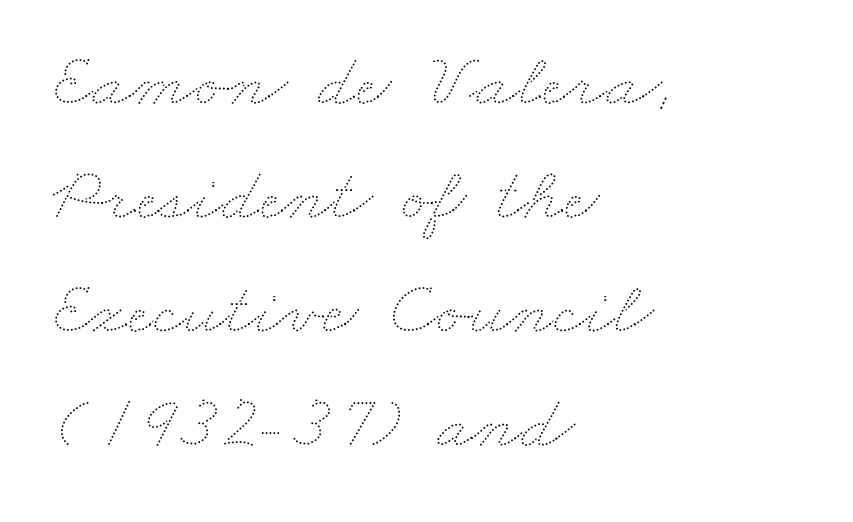
{"bold": "no", "weight": "thin", "width": "wide", "stroke_contrast": "medium", "x_height": "small", "monospaced": "no", "underline": "no", "align": "left", "line_spacing": "normal", "line_spacing_ratio": 1.48, "letter_spacing": "normal", "letter_spacing_em": 0.0, "glyph_px": 77}
